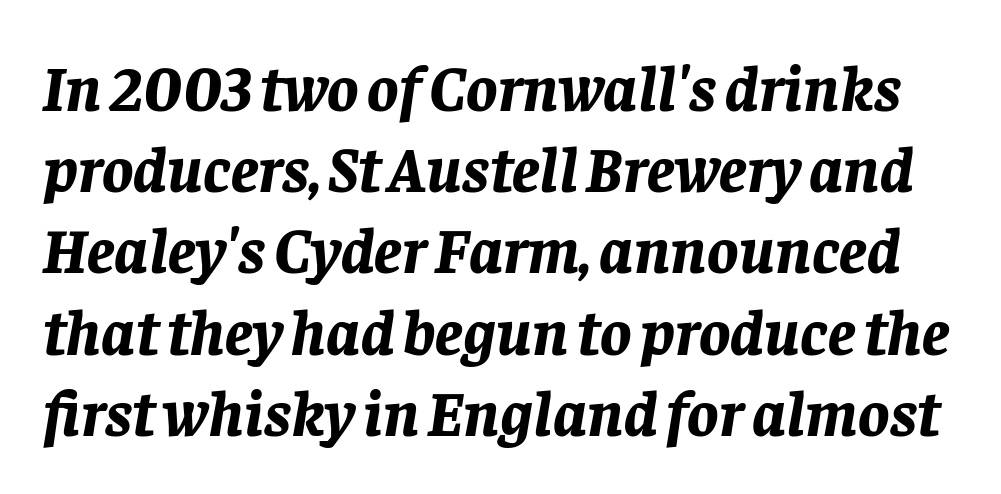
The image shows 65 px bold type, italic (leaning right); set normal line spacing (1.25x), normal letter spacing, not underlined; low stroke contrast and a large x-height.
